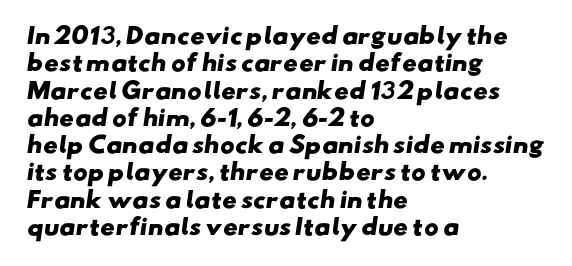
{"bold": "yes", "underline": "no", "align": "left", "line_spacing_ratio": 1.24, "letter_spacing": "normal", "letter_spacing_em": 0.0, "glyph_px": 22}
